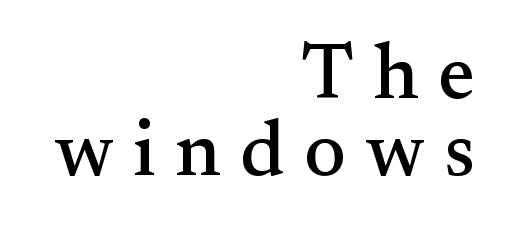
Between one letter and the next there's a generous, obvious gap. The letters stand straight up with perfectly vertical stems. Successive baselines arrive quickly, one right under another. The glyphs in this specimen are seriffed.
